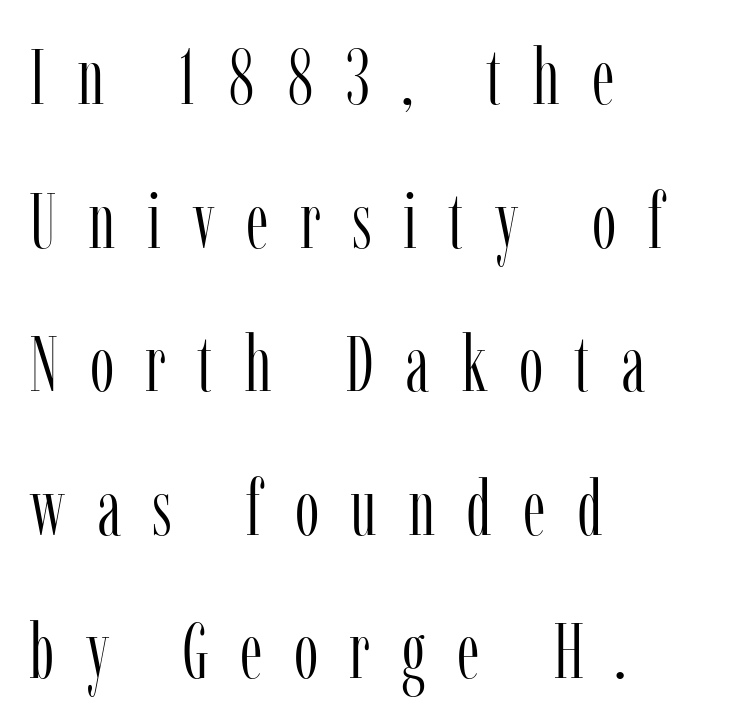
The image shows 78 px light, condensed serif type, upright; set left-aligned, line spacing 1.84x, unusually wide letter spacing (+0.4 em), not underlined; low stroke contrast and a medium x-height.
